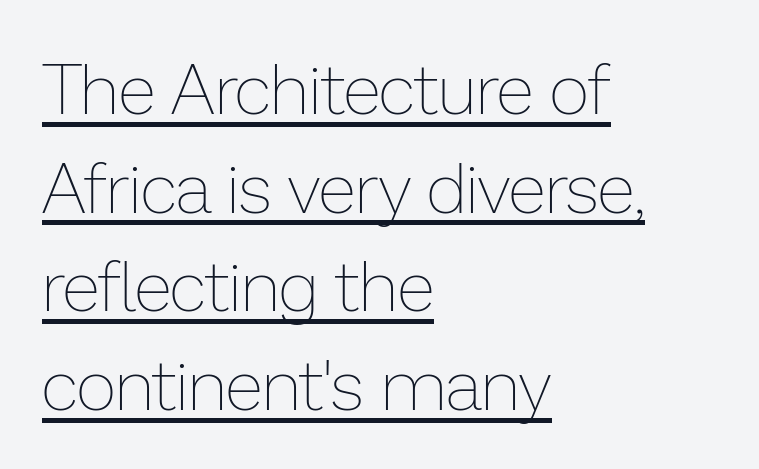
These glyphs show unthickened strokes, regular width or finer. Vertical strokes here are truly vertical. In terms of letterspacing, this is plain default setting. Note the varied advance widths — an 'i' is clearly narrower than an 'm'.
